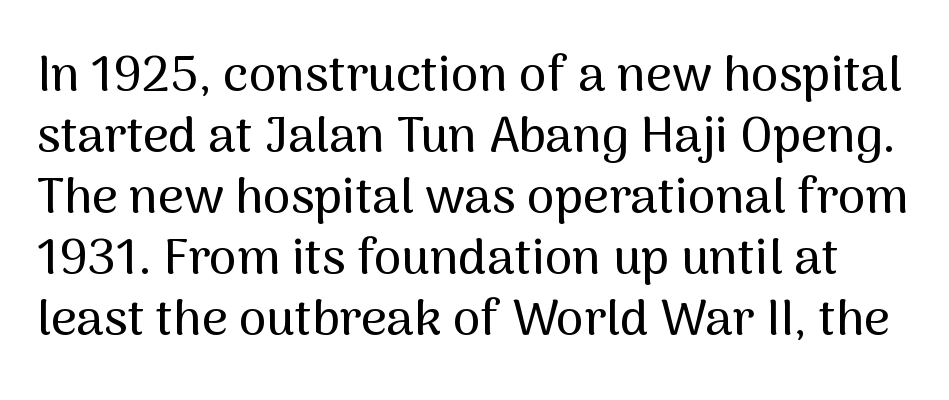
How are the letters spaced? Ordinarily, with no added tracking. The type family on display is of the sans-serif kind. Note the varied advance widths — an 'i' is clearly narrower than an 'm'. The letters stand upright; this is a roman face. Underline: absent.
